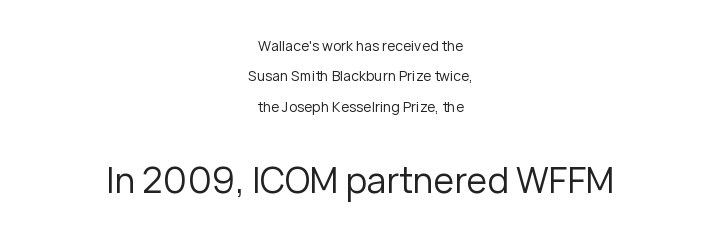
The image shows 35 px regular-weight sans-serif type, upright; set centered, loose line spacing (2.17x), normal letter spacing, not underlined; the second (bottom) block is 2.5x larger; low stroke contrast and a medium x-height.
